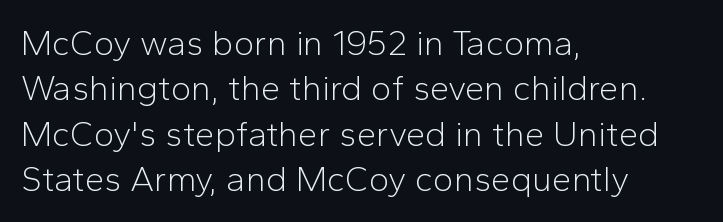
The cut favours lightness, reaching ordinary text weight at its darkest. The type is set solid horizontally, with unmodified tracking. You can tell from the bare stems that sans-serif type was used. Beneath every word, the page is bare. The letters advance in unequal steps, a hallmark of proportional type. Quick note: interline space is typical.
